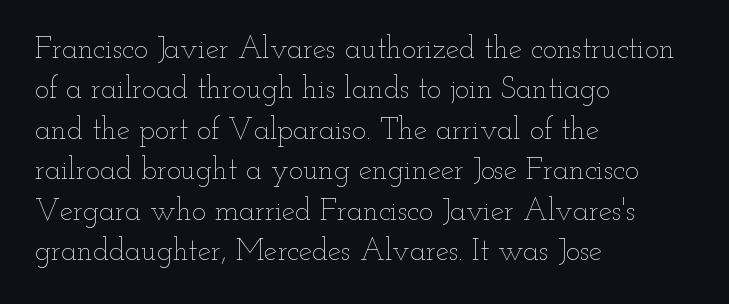
Q: Is the text bold? A: No.
Q: Is the text italic (slanted)? A: No, it is upright.
Q: Is the text underlined? A: No.
Q: How is the paragraph aligned? A: Left-aligned.
Q: Is the spacing between letters normal or unusually wide? A: Normal.
Q: Is the spacing between lines tight, normal or loose? A: Normal.
Q: Width (condensed, normal, or wide)? A: Wide.
Q: Stroke contrast? A: Low.
Q: x-height? A: Small.
Q: Monospaced? A: No.
